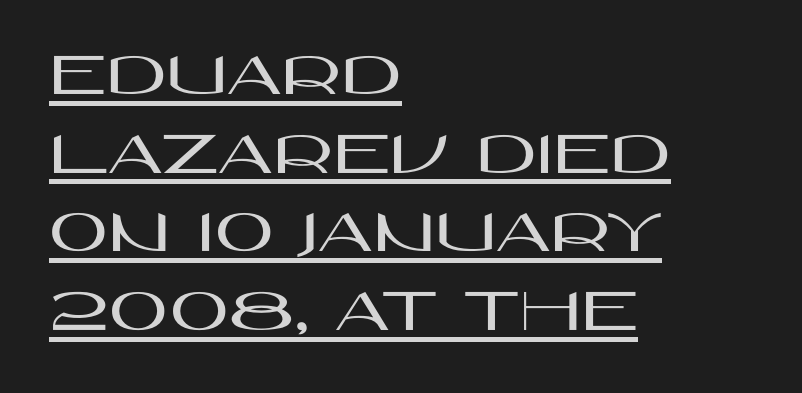
The lines are quadded left. Proportional: the letters do not fall into vertical columns. Vertical strokes here are truly vertical. A typesetter would label this face a sans. In terms of letterspacing, this is plain default setting. Notice how a bar underscores the lettering throughout.
